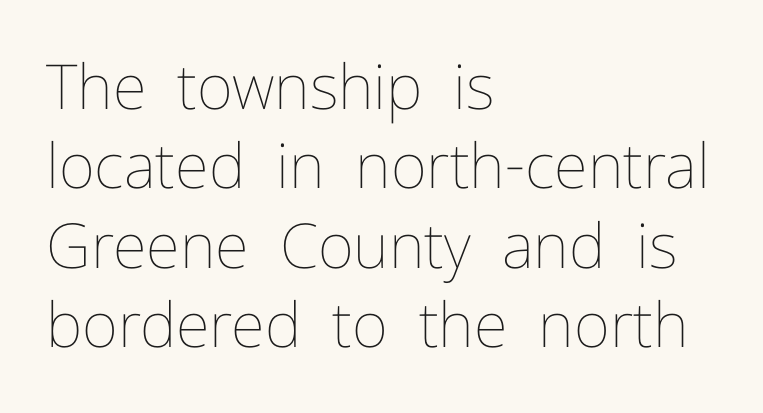
The image shows 62 px thin type, upright; set left-aligned, normal line spacing (1.28x), normal letter spacing, not underlined; low stroke contrast and a medium x-height.
